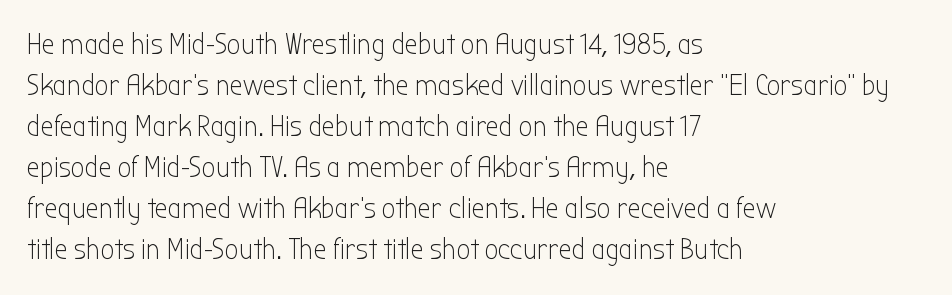
The image shows 30 px light, condensed sans-serif type, upright; set left-aligned, normal line spacing (1.37x), normal letter spacing, not underlined; low stroke contrast and a medium x-height.
